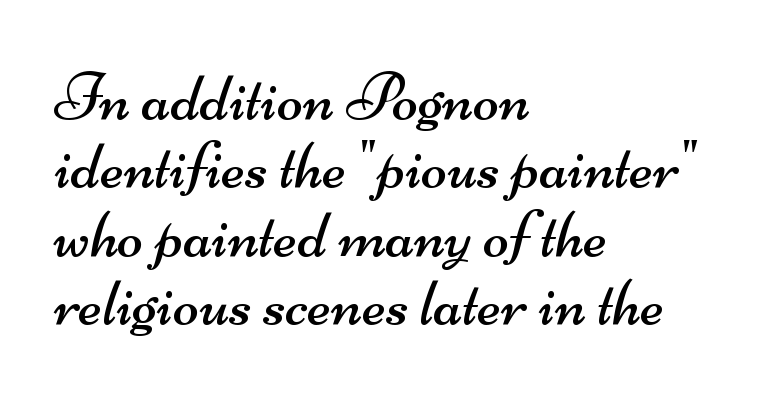
The image shows 69 px regular-weight, wide sans-serif type; set left-aligned, tight line spacing (0.99x), normal letter spacing, not underlined; medium stroke contrast and a small x-height.
